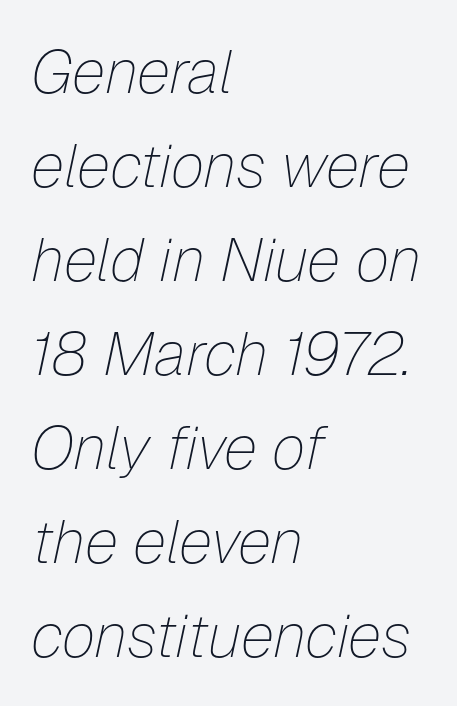
The font sits on the lighter half of the weight spectrum, regular included. The lines in this sample share a left origin and differ only in where they stop. The line-height multiplier appears to be the usual default. You could call the tracking neutral — neither tight nor loose. Has an underline been added? It has not.
